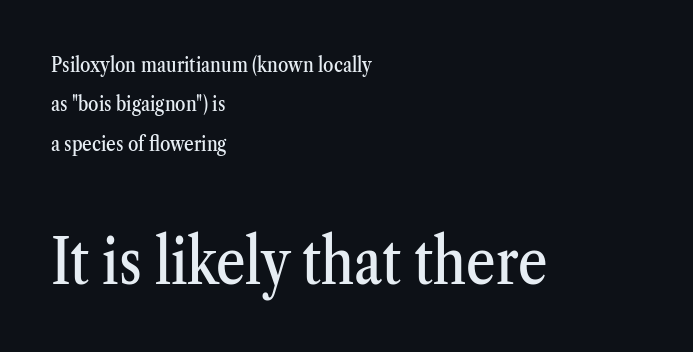
Upright lettering throughout. This sample uses a serif face. The passage is arranged the way most books set body copy — flush left. The type is set solid horizontally, with unmodified tracking. Bigger letters appear in the bottom chunk; the top chunk is reduced. Plain, unruled lines of type.
